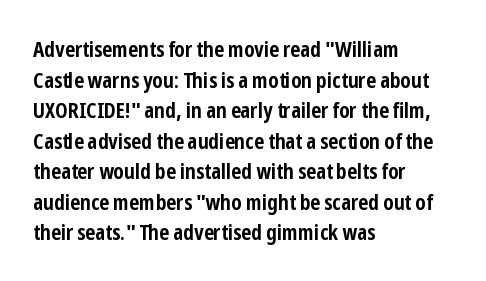
If you drew a line through each stem, it would be perfectly vertical. A normal amount of white space separates one row of letters from the next. Unmarked baselines from the first word to the last. Pretty heavy lettering here — definitely bold. The paragraph has a hard left edge and a soft right edge. These lines keep a tight, regular rhythm from letter to letter.
